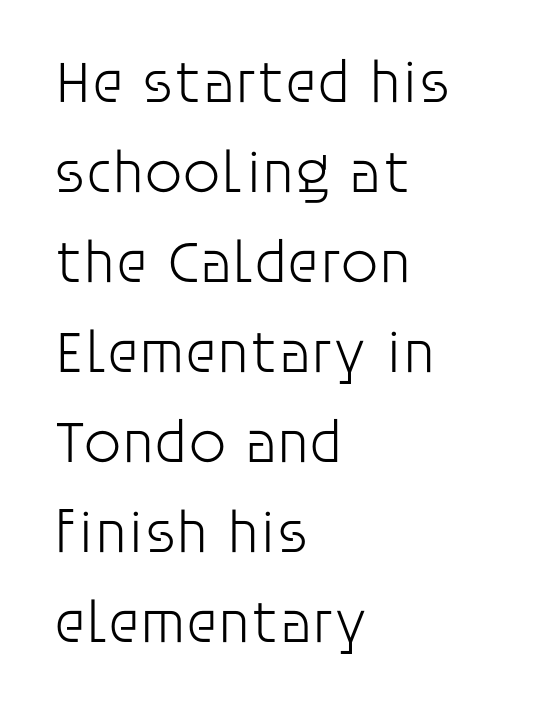
{"serif": "no", "italic": "no", "bold": "no", "weight": "light", "width": "normal", "stroke_contrast": "low", "x_height": "large", "monospaced": "no", "underline": "no", "align": "left", "line_spacing": "normal", "line_spacing_ratio": 1.5, "letter_spacing": "normal", "letter_spacing_em": 0.0, "glyph_px": 60}
